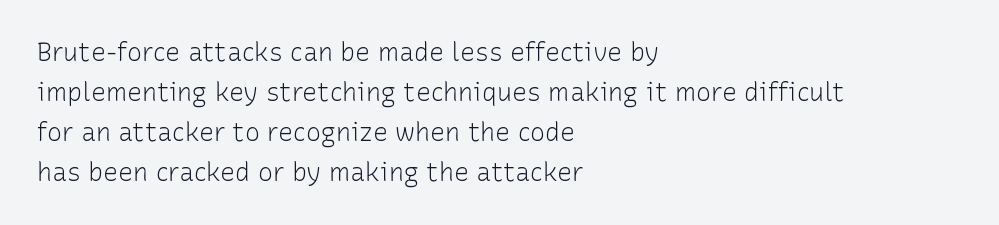
The area under the type is left untouched. A typesetter would mark this as roman, not italic. What's the leading like? Ordinary, nothing unusual. A typesetter would call this zero additional tracking. Which margin do the lines hug? The left one — the right edge is uneven. The cut favours lightness, reaching ordinary text weight at its darkest.
